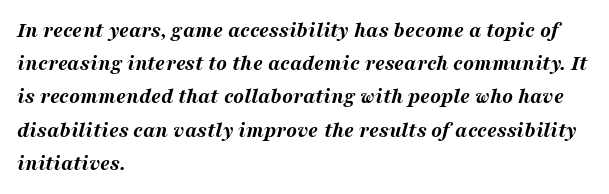
The image shows 22 px bold type, italic (leaning right); set left-aligned, normal line spacing (1.51x), normal letter spacing, not underlined.
